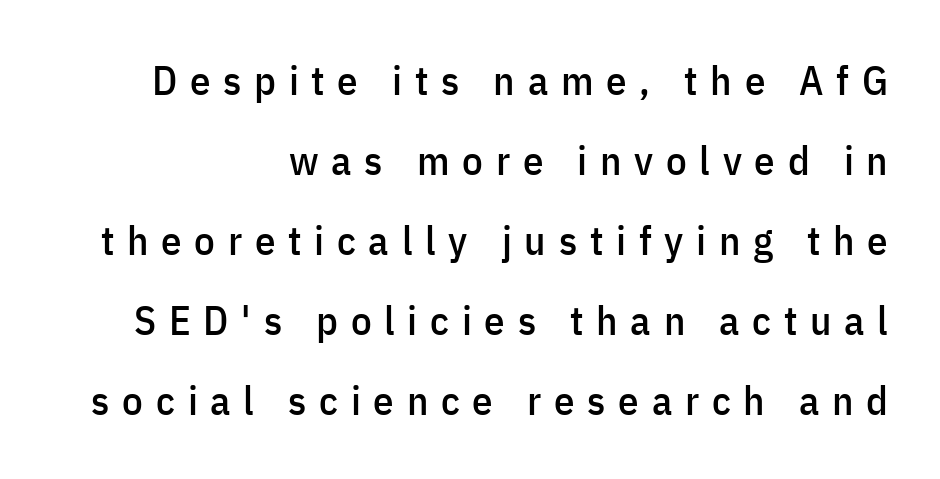
Q: Is the text italic (slanted)? A: No, it is upright.
Q: Is the typeface a serif or a sans-serif typeface? A: Sans-serif.
Q: Is the text underlined? A: No.
Q: How is the paragraph aligned? A: Right-aligned.
Q: Is the spacing between letters normal or unusually wide? A: Unusually wide.
Q: Is the spacing between lines tight, normal or loose? A: Loose.
Q: Width (condensed, normal, or wide)? A: Condensed.
Q: Stroke contrast? A: Low.
Q: x-height? A: Medium.
Q: Monospaced? A: No.
